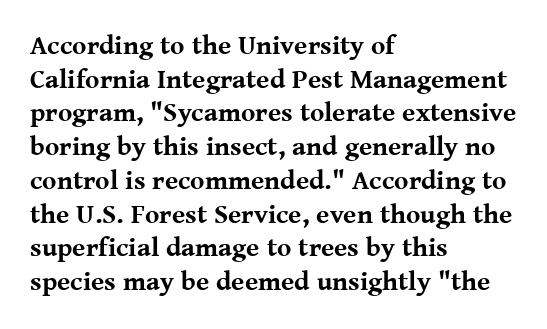
Its strokes are broad and dark, the hallmark of bold type. It's the straight-up-and-down kind of type. Regular leading. Caption: standard tracking, unaltered.
